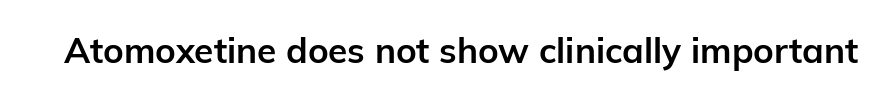
Tall strokes in this sample are plumb rather than angled. Varying glyph widths throughout — classic text-font behaviour. Default kerning and tracking; the words read as compact shapes. Its strokes are broad and dark, the hallmark of bold type. Quick note: underline off.
